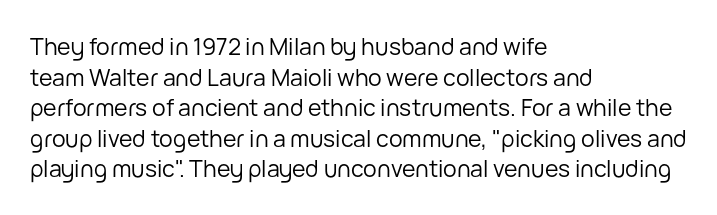
The image shows 23 px text type, upright; set left-aligned, normal line spacing (1.33x), normal letter spacing, not underlined.
